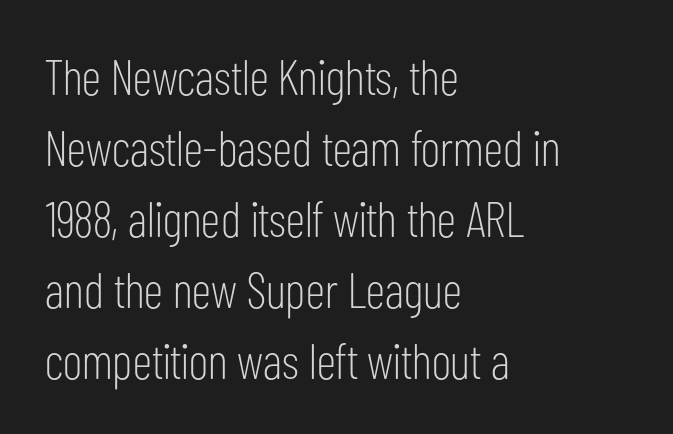
To sum up the face: it is a sans, with no serifs. Italic? Not at all — the glyphs are vertical. Summary of weight: not heavy and not bold. Honestly, the letter spacing is just normal — you wouldn't notice it. Quick note: underline off.
